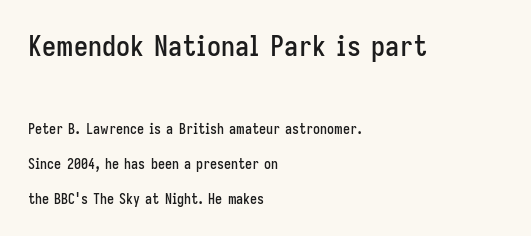
{"serif": "no", "italic": "no", "width": "condensed", "stroke_contrast": "low", "x_height": "medium", "monospaced": "no", "underline": "no", "align": "left", "line_spacing": "loose", "line_spacing_ratio": 2.49, "letter_spacing": "normal", "letter_spacing_em": 0.0, "larger_block": "first", "size_ratio": 2.0, "glyph_px": 28}
